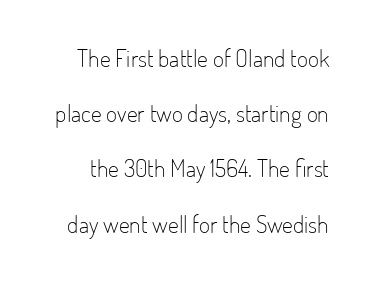
{"italic": "no", "bold": "no", "underline": "no", "line_spacing": "loose", "line_spacing_ratio": 2.3, "letter_spacing": "normal", "letter_spacing_em": 0.0, "glyph_px": 24}
